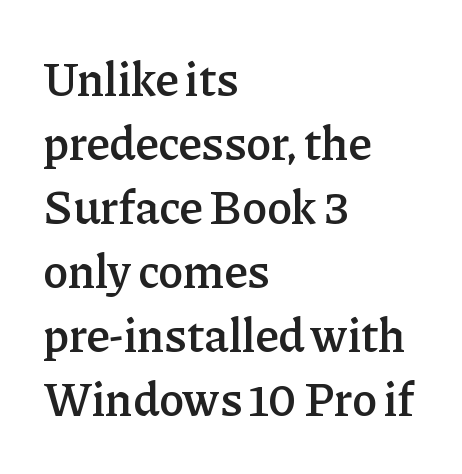
The image shows 47 px semibold serif type, upright; set left-aligned, normal line spacing (1.36x), normal letter spacing, not underlined; low stroke contrast and a medium x-height.
